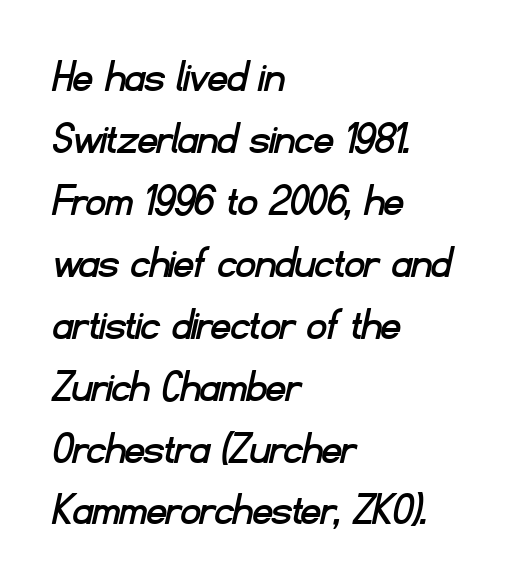
{"serif": "no", "width": "normal", "stroke_contrast": "low", "x_height": "small", "monospaced": "no", "underline": "no", "align": "left", "line_spacing": "normal", "line_spacing_ratio": 1.29, "letter_spacing": "normal", "letter_spacing_em": 0.0, "glyph_px": 48}
